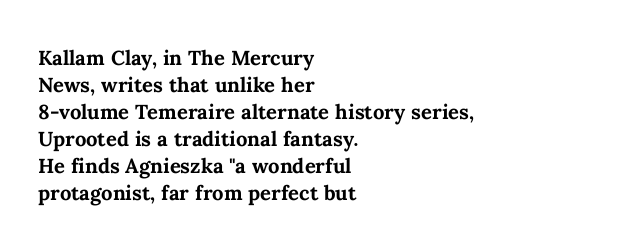
Q: Is the text bold? A: Yes.
Q: Is the text italic (slanted)? A: No, it is upright.
Q: Is the text underlined? A: No.
Q: How is the paragraph aligned? A: Left-aligned.
Q: Is the spacing between letters normal or unusually wide? A: Normal.
Q: Is the spacing between lines tight, normal or loose? A: Tight.
